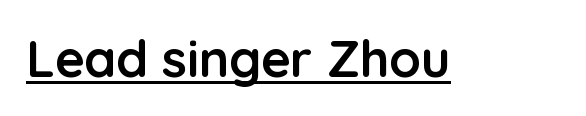
You could not count columns in this text — the font is proportionally spaced. The typesetting leans heavy: a genuine bold. Every word sits above its own underline. The lettering stays uniformly vertical, giving the passage a roman look. Glyph-to-glyph distance matches everyday printed text. Nope, no serifs anywhere on these letters.
